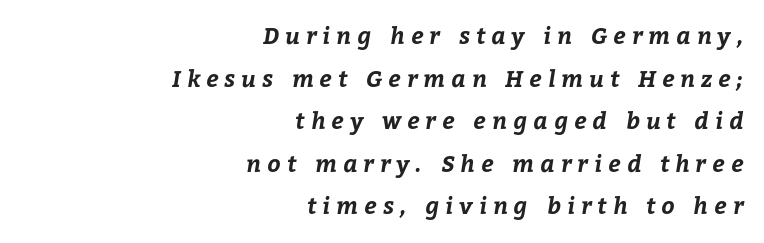
The image shows 23 px bold type; set right-aligned, line spacing 1.85x, unusually wide letter spacing (+0.27 em), not underlined.
